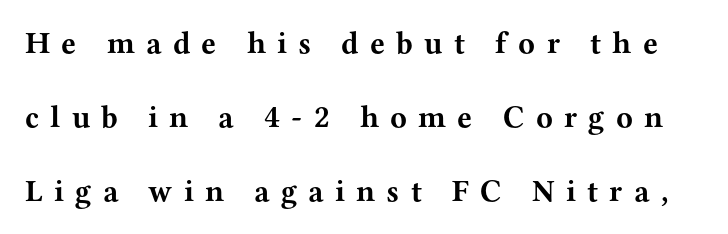
{"serif": "yes", "italic": "no", "bold": "yes", "weight": "bold", "width": "wide", "stroke_contrast": "medium", "x_height": "medium", "monospaced": "no", "underline": "no", "line_spacing": "loose", "line_spacing_ratio": 2.38, "letter_spacing": "wide", "letter_spacing_em": 0.36, "glyph_px": 31}
